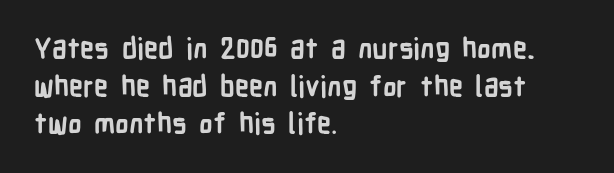
{"serif": "no", "italic": "no", "bold": "yes", "weight": "semibold", "width": "condensed", "stroke_contrast": "low", "x_height": "medium", "monospaced": "no", "underline": "no", "align": "left", "line_spacing": "normal", "line_spacing_ratio": 1.34, "letter_spacing": "normal", "letter_spacing_em": 0.0, "glyph_px": 28}
